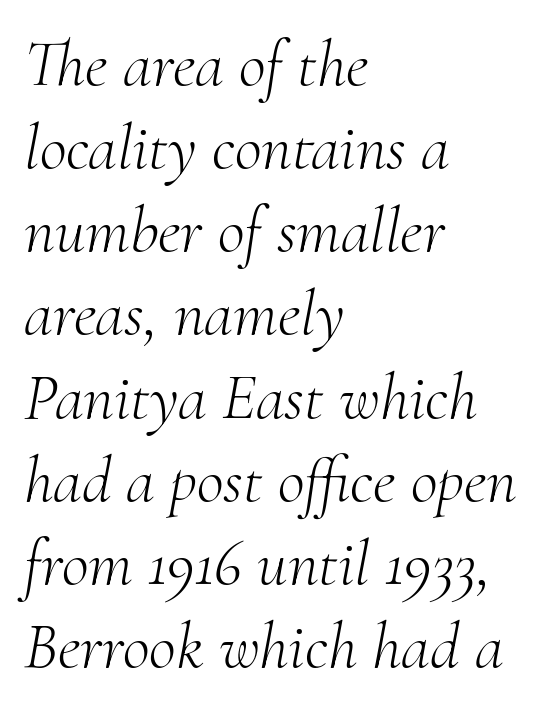
Weight: not bold — regular or lighter. The block of text has a typical density, with ordinary space between rows. Lines of text with bare space underneath. Small tapered or slab feet sit at the stroke ends, so this counts as serif. This sample has the flowing, uneven cadence of proportional lettering. The rag falls on the right side of this text block.
